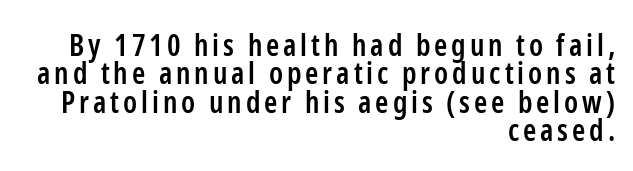
Every stem runs plumb, perpendicular to the baseline. Plain, unruled lines of type. Notice the strokes are somewhat thickened but not fully heavy: this is a semibold. Regarding serifs, this sample does without them. The rendering anchors every line to the right-hand side. The passage shown is typed in a proportional face where columns would drift.
